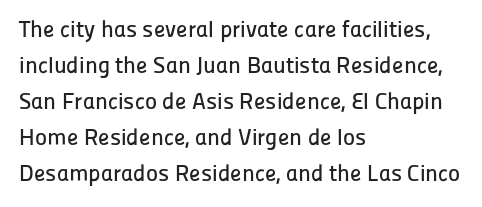
{"italic": "no", "underline": "no", "align": "left", "line_spacing": "normal", "line_spacing_ratio": 1.57, "letter_spacing": "normal", "letter_spacing_em": 0.0, "glyph_px": 23}
